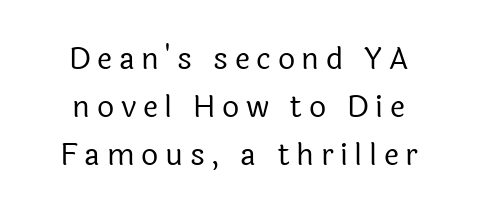
Q: Is the text bold? A: No.
Q: Is the text italic (slanted)? A: No, it is upright.
Q: Is the typeface a serif or a sans-serif typeface? A: Sans-serif.
Q: Is the text underlined? A: No.
Q: How is the paragraph aligned? A: Centered.
Q: Is the spacing between letters normal or unusually wide? A: Unusually wide.
Q: Is the spacing between lines tight, normal or loose? A: Normal.
Q: Width (condensed, normal, or wide)? A: Normal.
Q: x-height? A: Medium.
Q: Monospaced? A: No.
